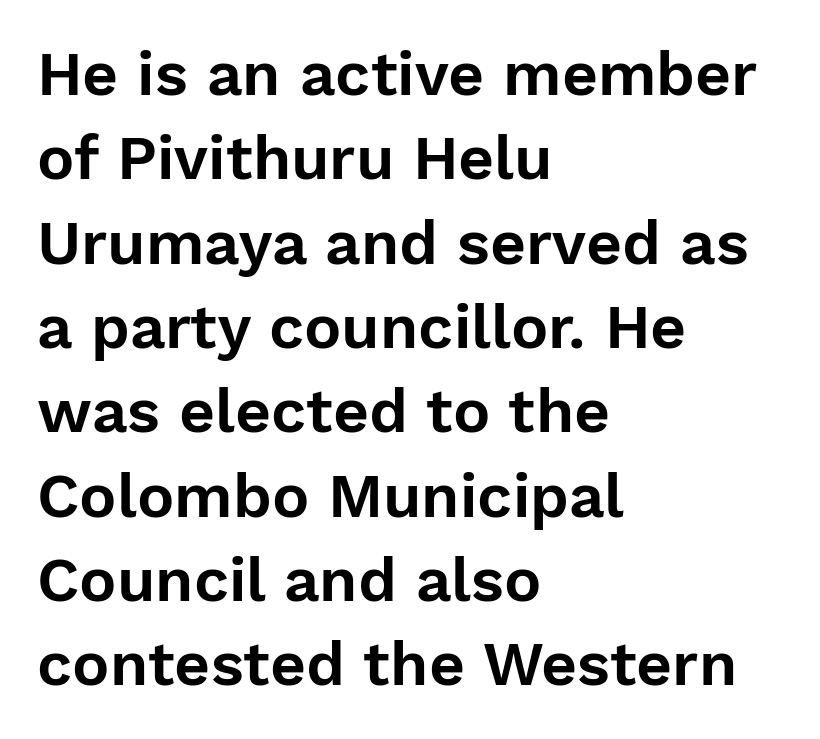
Q: Is the text italic (slanted)? A: No, it is upright.
Q: Is the typeface a serif or a sans-serif typeface? A: Sans-serif.
Q: Is the text underlined? A: No.
Q: How is the paragraph aligned? A: Left-aligned.
Q: Is the spacing between letters normal or unusually wide? A: Normal.
Q: Is the spacing between lines tight, normal or loose? A: Normal.
Q: Width (condensed, normal, or wide)? A: Normal.
Q: Stroke contrast? A: Low.
Q: x-height? A: Medium.
Q: Monospaced? A: No.
